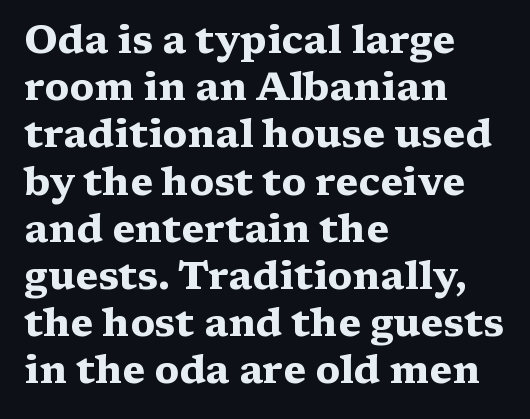
Q: Is the text bold? A: Yes.
Q: Is the text italic (slanted)? A: No, it is upright.
Q: Is the typeface a serif or a sans-serif typeface? A: Serif.
Q: Is the text underlined? A: No.
Q: How is the paragraph aligned? A: Left-aligned.
Q: Is the spacing between letters normal or unusually wide? A: Normal.
Q: Width (condensed, normal, or wide)? A: Wide.
Q: Stroke contrast? A: Medium.
Q: x-height? A: Medium.
Q: Monospaced? A: No.
